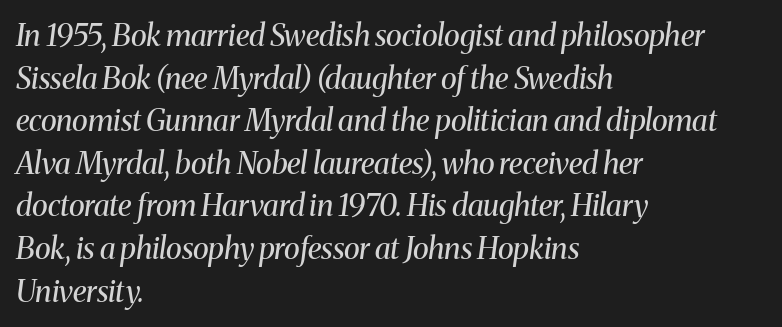
{"serif": "yes", "italic": "yes", "lean": "right", "slant_degrees": 8, "bold": "no", "weight": "regular", "width": "normal", "stroke_contrast": "medium", "x_height": "medium", "monospaced": "no", "underline": "no", "align": "left", "line_spacing": "normal", "line_spacing_ratio": 1.42, "letter_spacing": "normal", "letter_spacing_em": 0.0, "glyph_px": 30}
